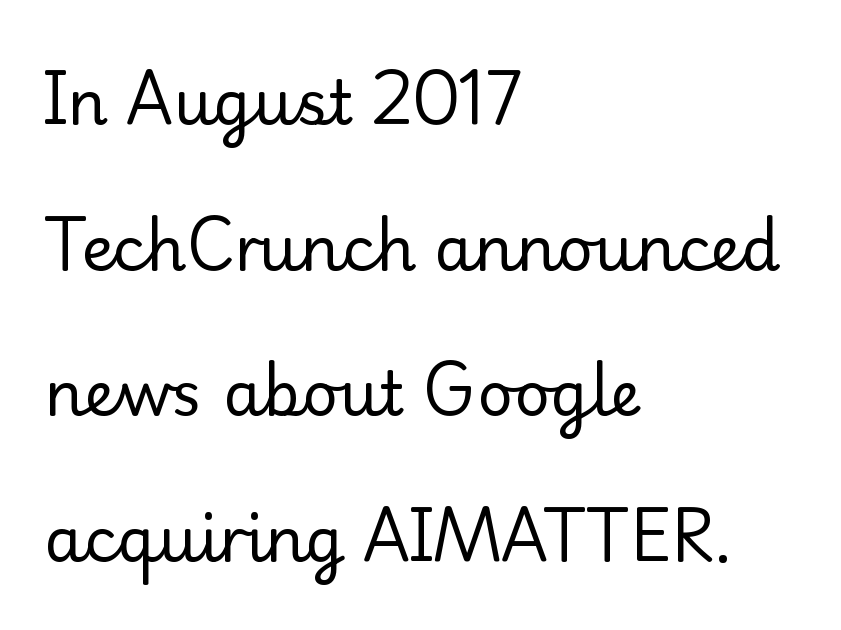
The image shows 62 px regular-weight serif type, upright; set left-aligned, loose line spacing (2.35x), normal letter spacing, not underlined; low stroke contrast and a small x-height.
